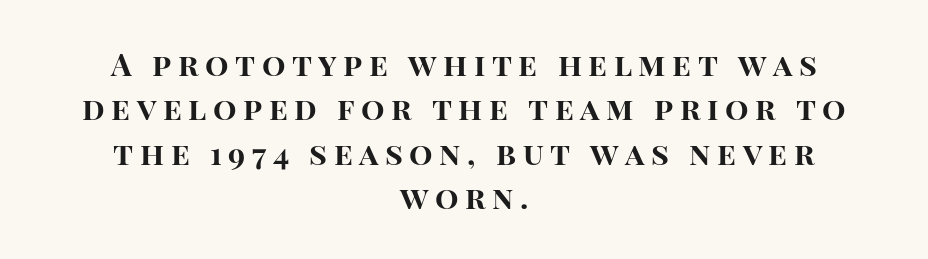
The rendering shows plain stroke endings on the letterforms — a sans-serif design. This sample uses an upright cut, with every glyph sitting square on the baseline. Compared with typical body copy, the letter spacing here is much looser. The leading is moderate, giving the passage an even texture. This is heavy type, rendered in bold.
